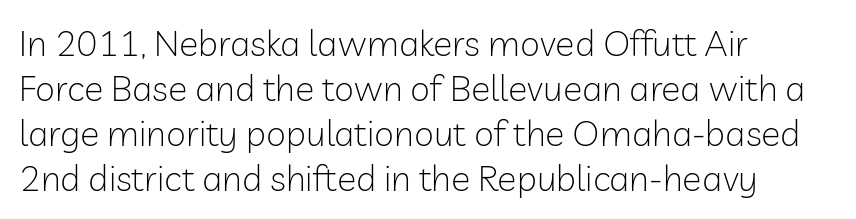
Q: Is the text bold? A: No.
Q: Is the text italic (slanted)? A: No, it is upright.
Q: Is the typeface a serif or a sans-serif typeface? A: Sans-serif.
Q: Is the text underlined? A: No.
Q: How is the paragraph aligned? A: Left-aligned.
Q: Is the spacing between letters normal or unusually wide? A: Normal.
Q: Is the spacing between lines tight, normal or loose? A: Normal.
Q: Width (condensed, normal, or wide)? A: Normal.
Q: Stroke contrast? A: Low.
Q: x-height? A: Medium.
Q: Monospaced? A: No.
